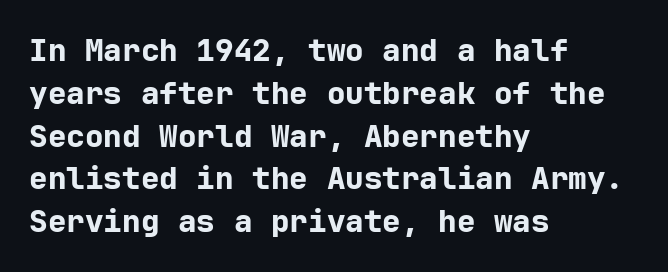
The image shows 31 px bold sans-serif type, upright; set left-aligned, normal line spacing (1.38x), normal letter spacing, not underlined; low stroke contrast and a medium x-height.
